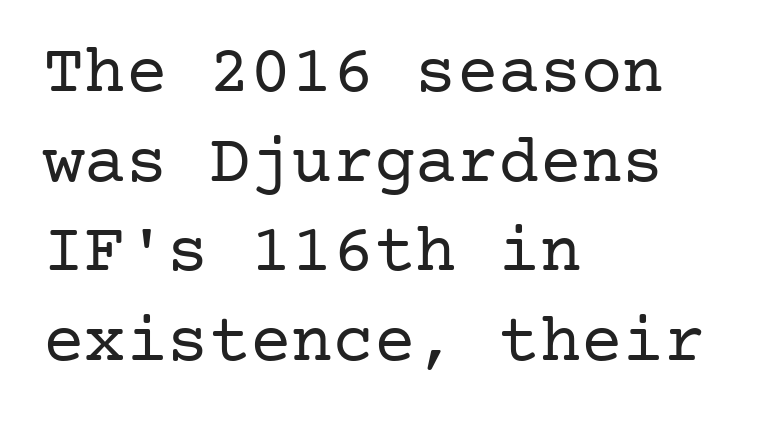
{"serif": "yes", "italic": "no", "bold": "no", "weight": "regular", "width": "normal", "stroke_contrast": "low", "x_height": "medium", "underline": "no", "align": "left", "line_spacing": "normal", "line_spacing_ratio": 1.3, "letter_spacing": "normal", "letter_spacing_em": 0.0, "glyph_px": 69}
